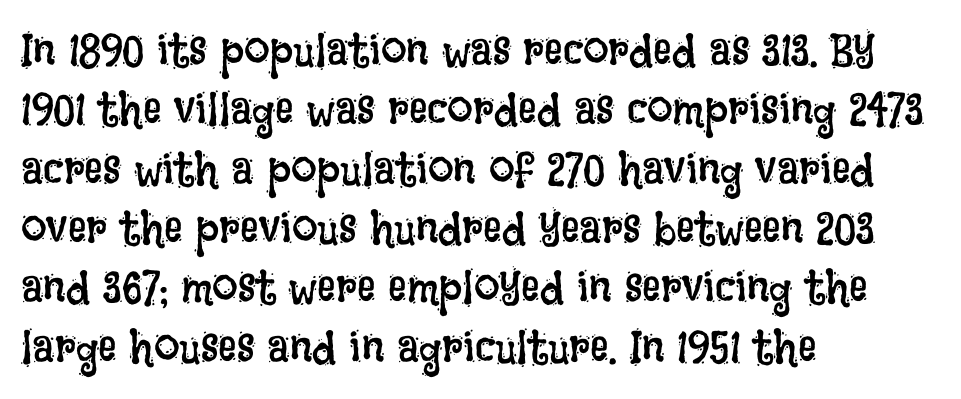
The image shows 46 px regular-weight, condensed type, upright; set left-aligned, normal line spacing (1.29x), normal letter spacing, not underlined; low stroke contrast and a large x-height.
